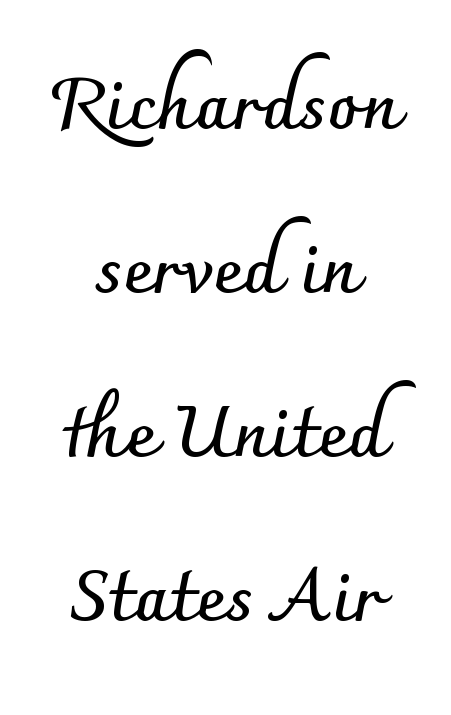
Q: Is the text bold? A: Yes.
Q: Is the text italic (slanted)? A: Yes.
Q: Is the typeface a serif or a sans-serif typeface? A: Sans-serif.
Q: Is the text underlined? A: No.
Q: How is the paragraph aligned? A: Centered.
Q: Is the spacing between letters normal or unusually wide? A: Normal.
Q: Is the spacing between lines tight, normal or loose? A: Loose.
Q: Width (condensed, normal, or wide)? A: Normal.
Q: Stroke contrast? A: Low.
Q: x-height? A: Small.
Q: Monospaced? A: No.
